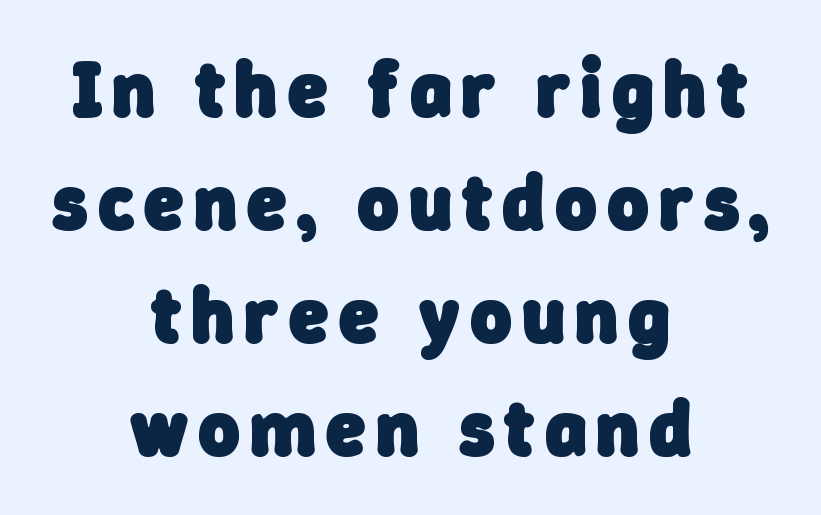
The image shows 79 px heavy sans-serif type; set centered, normal line spacing (1.43x), not underlined; low stroke contrast and a medium x-height.
